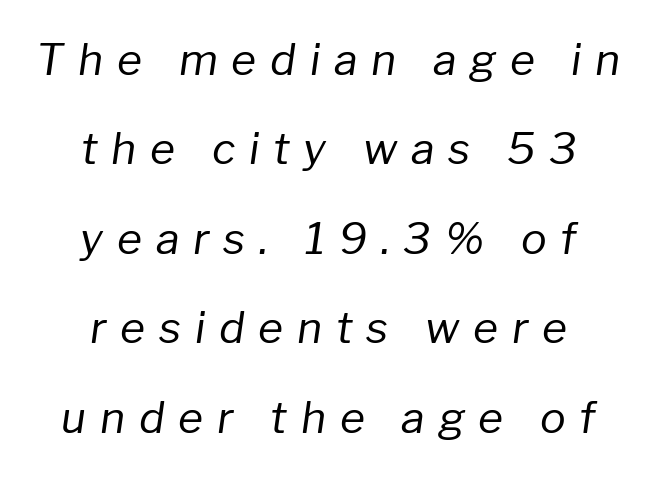
The image shows 43 px regular-weight type, italic (leaning right); set centered, loose line spacing (2.08x), unusually wide letter spacing (+0.32 em), not underlined; low stroke contrast and a medium x-height.
